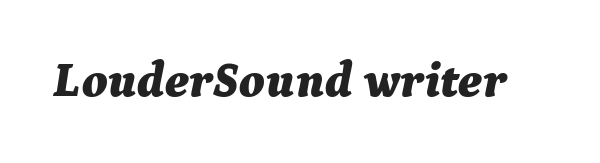
{"italic": "yes", "lean": "right", "slant_degrees": 9, "bold": "yes", "weight": "bold", "width": "normal", "stroke_contrast": "medium", "x_height": "medium", "monospaced": "no", "underline": "no", "letter_spacing": "normal", "letter_spacing_em": 0.0, "glyph_px": 49}
